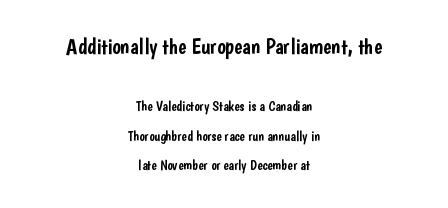
Q: Is the text italic (slanted)? A: No, it is upright.
Q: Is the text underlined? A: No.
Q: How is the paragraph aligned? A: Centered.
Q: Is the spacing between letters normal or unusually wide? A: Normal.
Q: Is the spacing between lines tight, normal or loose? A: Loose.
Q: Which block of text is set in a larger size, the first (top) or the second (bottom)? A: The first (top) one.
